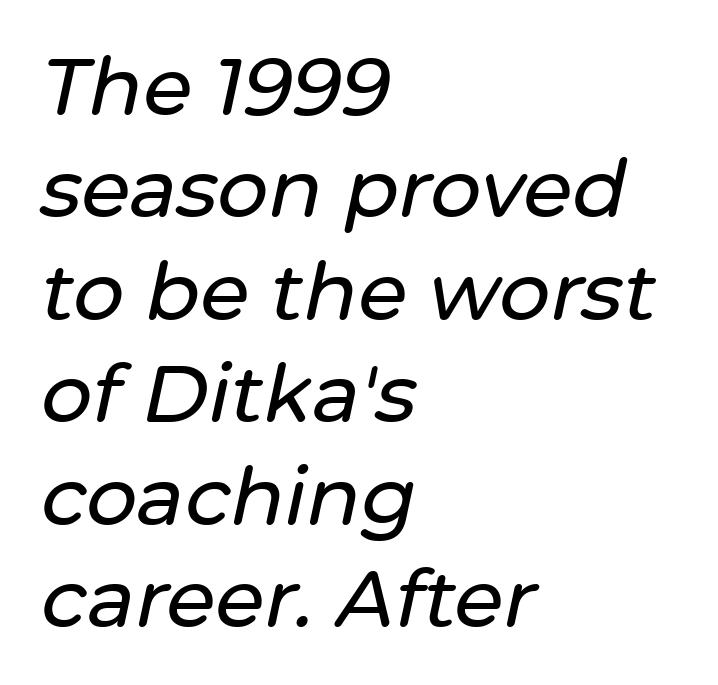
Q: Is the text italic (slanted)? A: Yes, it leans right by about 12 degrees.
Q: Is the text underlined? A: No.
Q: How is the paragraph aligned? A: Left-aligned.
Q: Is the spacing between letters normal or unusually wide? A: Normal.
Q: Is the spacing between lines tight, normal or loose? A: Normal.
Q: Width (condensed, normal, or wide)? A: Normal.
Q: Stroke contrast? A: Low.
Q: x-height? A: Medium.
Q: Monospaced? A: No.
